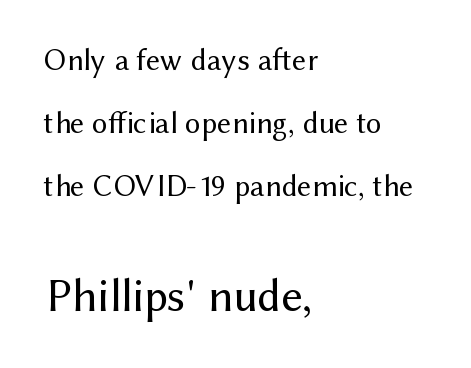
The image shows 47 px regular-weight sans-serif type, upright; set left-aligned, loose line spacing (2.04x), normal letter spacing, not underlined; the second (bottom) block is 1.52x larger; medium stroke contrast and a medium x-height.
